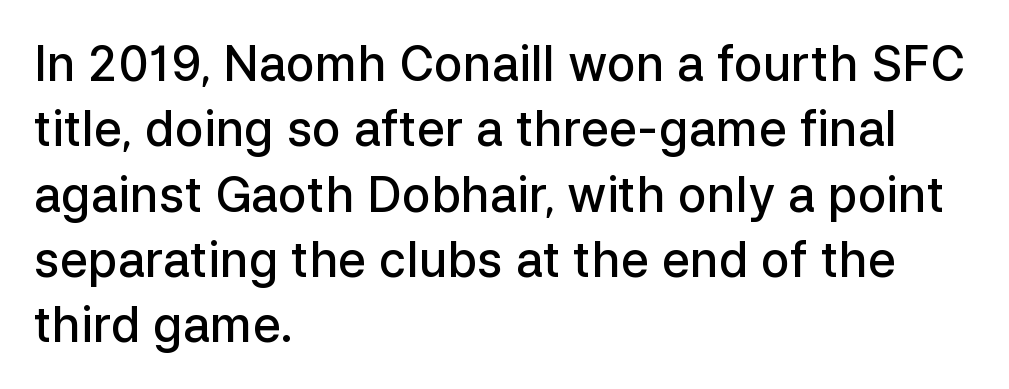
How are the letters spaced? Ordinarily, with no added tracking. It's the straight-up-and-down kind of type. Spacing verdict: proportional, widths tailored to each character. Bare-footed words on every line. These lines are set flush left with a ragged right edge.
